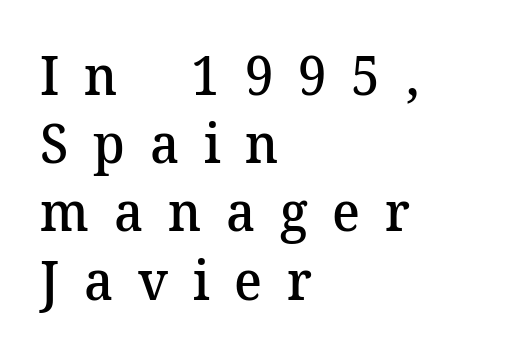
{"serif": "yes", "italic": "no", "bold": "semi", "weight": "semibold", "width": "normal", "stroke_contrast": "medium", "x_height": "medium", "monospaced": "no", "underline": "no", "align": "left", "line_spacing_ratio": 1.24, "letter_spacing": "wide", "letter_spacing_em": 0.45, "glyph_px": 55}
